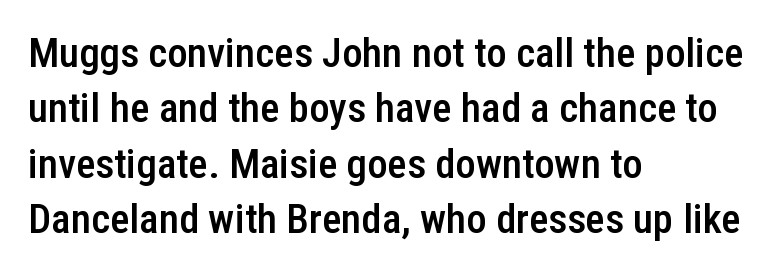
The image shows 41 px semibold, condensed sans-serif type, upright; set left-aligned, normal line spacing (1.35x), normal letter spacing, not underlined; low stroke contrast and a medium x-height.
